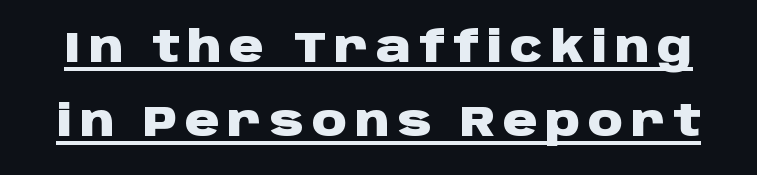
Q: Is the text bold? A: Yes.
Q: Is the text italic (slanted)? A: No, it is upright.
Q: Is the typeface a serif or a sans-serif typeface? A: Sans-serif.
Q: Is the text underlined? A: Yes.
Q: Width (condensed, normal, or wide)? A: Wide.
Q: Stroke contrast? A: Low.
Q: x-height? A: Large.
Q: Monospaced? A: No.
